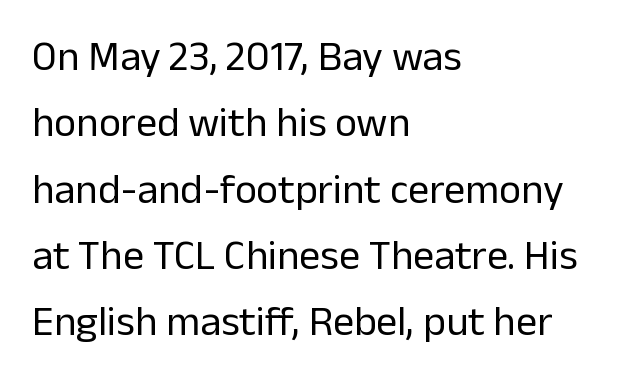
Does the leading feel generous? No, just average. The rendering uses natural spacing where letterforms have individual widths. These lines keep a tight, regular rhythm from letter to letter. The paragraph shown leans on its left margin. Weight class: somewhere from thin through regular.
